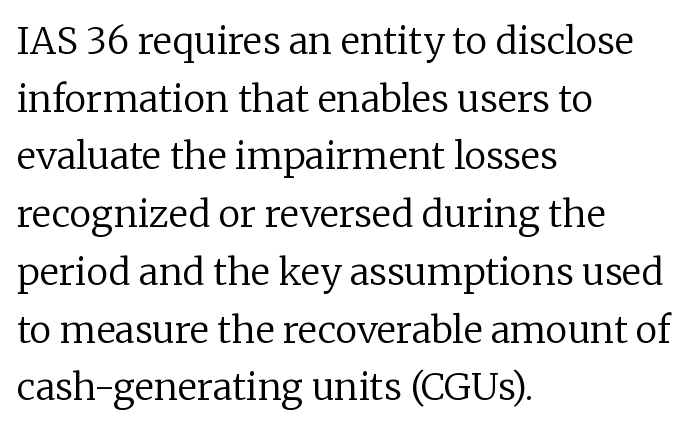
Q: Is the text bold? A: No.
Q: Is the text italic (slanted)? A: No, it is upright.
Q: Is the typeface a serif or a sans-serif typeface? A: Serif.
Q: Is the text underlined? A: No.
Q: How is the paragraph aligned? A: Left-aligned.
Q: Is the spacing between letters normal or unusually wide? A: Normal.
Q: Is the spacing between lines tight, normal or loose? A: Normal.
Q: Width (condensed, normal, or wide)? A: Normal.
Q: Stroke contrast? A: Low.
Q: x-height? A: Medium.
Q: Monospaced? A: No.
